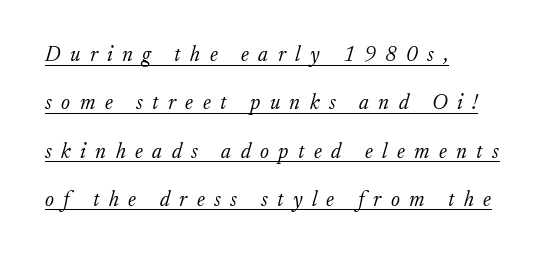
Weight: in the light-to-regular range. The rendered words wear a rule along their underside. Notice how the stems are inclined rather than vertical — that's the hallmark of italics. These lines have a slow, spaced-out rhythm from letter to letter. These lines stack with their left ends in a neat column.
